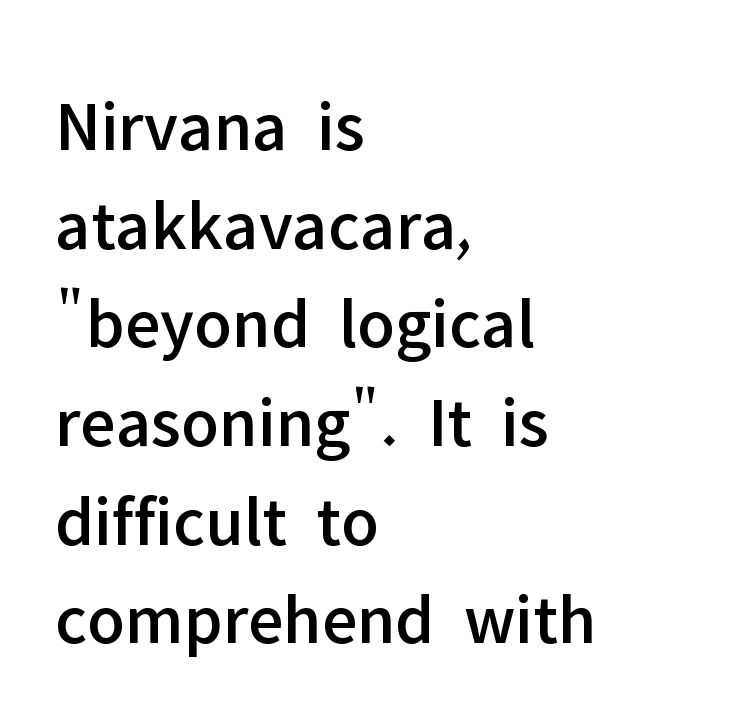
Q: Is the text italic (slanted)? A: No, it is upright.
Q: Is the typeface a serif or a sans-serif typeface? A: Sans-serif.
Q: Is the text underlined? A: No.
Q: How is the paragraph aligned? A: Left-aligned.
Q: Is the spacing between letters normal or unusually wide? A: Normal.
Q: Is the spacing between lines tight, normal or loose? A: Normal.
Q: Width (condensed, normal, or wide)? A: Normal.
Q: Stroke contrast? A: Low.
Q: x-height? A: Medium.
Q: Monospaced? A: No.
